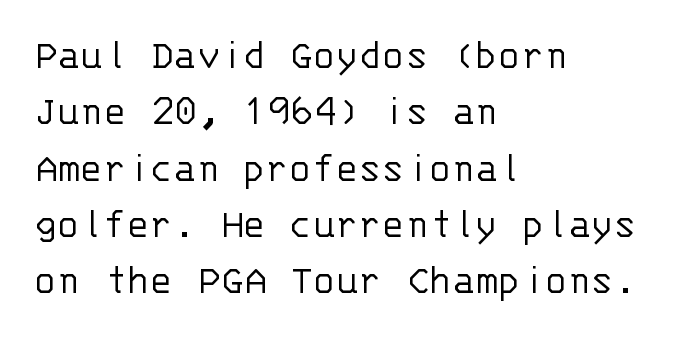
Q: Is the text bold? A: No.
Q: Is the text italic (slanted)? A: No, it is upright.
Q: Is the typeface a serif or a sans-serif typeface? A: Sans-serif.
Q: Is the text underlined? A: No.
Q: How is the paragraph aligned? A: Left-aligned.
Q: Is the spacing between letters normal or unusually wide? A: Normal.
Q: Is the spacing between lines tight, normal or loose? A: Normal.
Q: Width (condensed, normal, or wide)? A: Normal.
Q: Stroke contrast? A: Low.
Q: x-height? A: Large.
Q: Monospaced? A: Yes.
